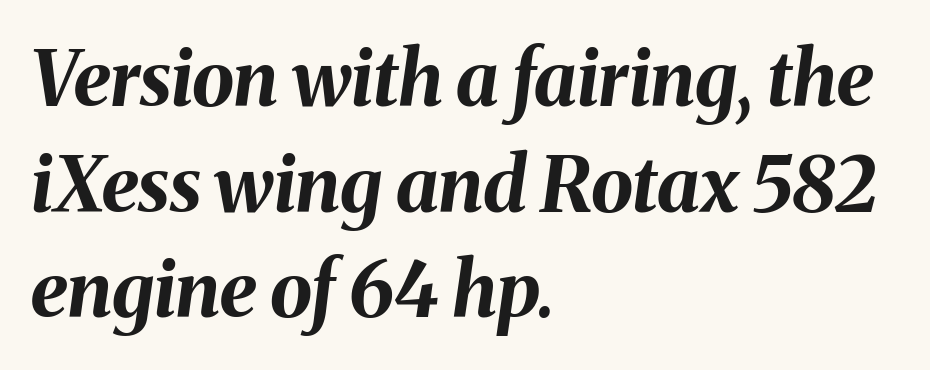
Q: Is the text bold? A: Yes.
Q: Is the text italic (slanted)? A: Yes, it leans right by about 8 degrees.
Q: Is the text underlined? A: No.
Q: How is the paragraph aligned? A: Left-aligned.
Q: Is the spacing between letters normal or unusually wide? A: Normal.
Q: Is the spacing between lines tight, normal or loose? A: Normal.
Q: Width (condensed, normal, or wide)? A: Normal.
Q: Stroke contrast? A: Medium.
Q: x-height? A: Medium.
Q: Monospaced? A: No.
